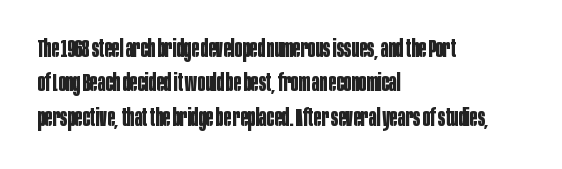
{"italic": "no", "bold": "yes", "underline": "no", "align": "left", "line_spacing": "normal", "line_spacing_ratio": 1.38, "letter_spacing": "normal", "letter_spacing_em": 0.0, "glyph_px": 25}
